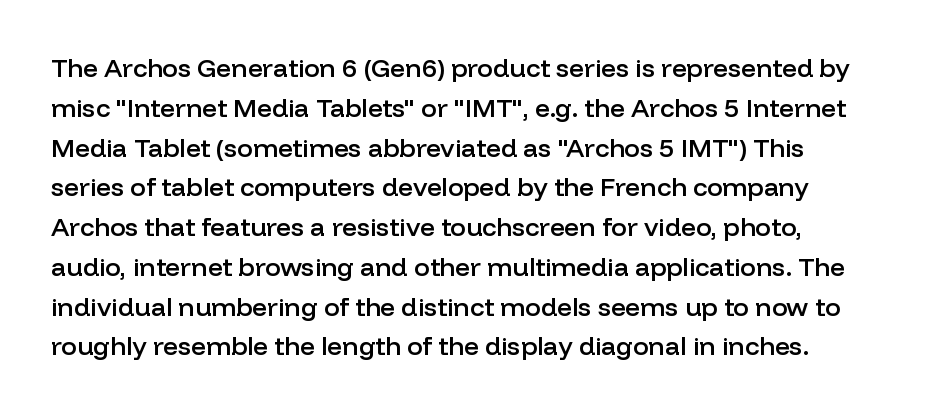
{"italic": "no", "bold": "semi", "underline": "no", "line_spacing": "normal", "line_spacing_ratio": 1.53, "letter_spacing": "normal", "letter_spacing_em": 0.0, "glyph_px": 26}
